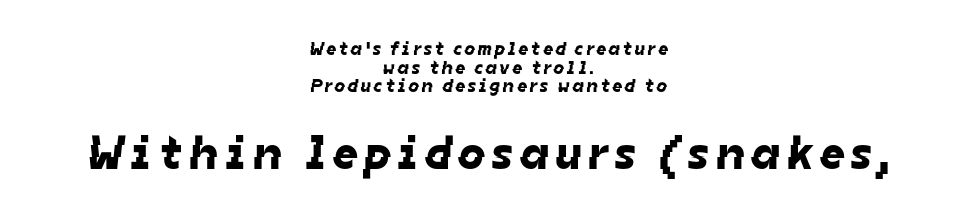
Reading down the column, the eye jumps only a short way to each next line. These lines are rendered in a variable-pitch font. The typesetter chose a symmetrical, centered arrangement here. Here the second block reads like a headline and the first like body copy.
